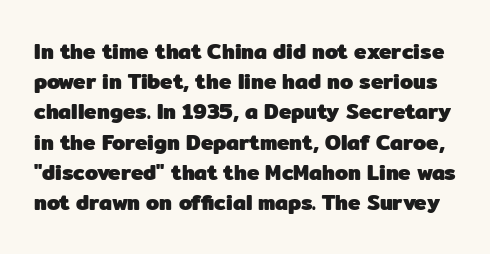
{"italic": "no", "bold": "yes", "underline": "no", "line_spacing": "normal", "line_spacing_ratio": 1.44, "letter_spacing": "normal", "letter_spacing_em": 0.0, "glyph_px": 21}
